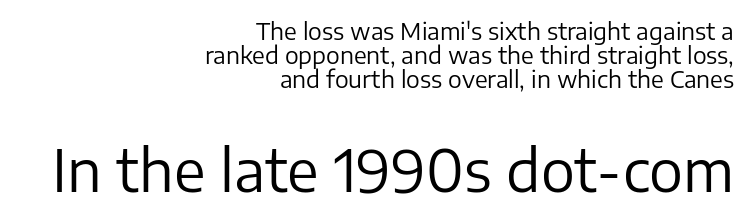
{"serif": "no", "italic": "no", "bold": "no", "weight": "regular", "width": "normal", "stroke_contrast": "low", "x_height": "medium", "monospaced": "no", "underline": "no", "align": "right", "line_spacing": "tight", "line_spacing_ratio": 1.04, "letter_spacing": "normal", "letter_spacing_em": 0.0, "larger_block": "second", "size_ratio": 2.48, "glyph_px": 57}
